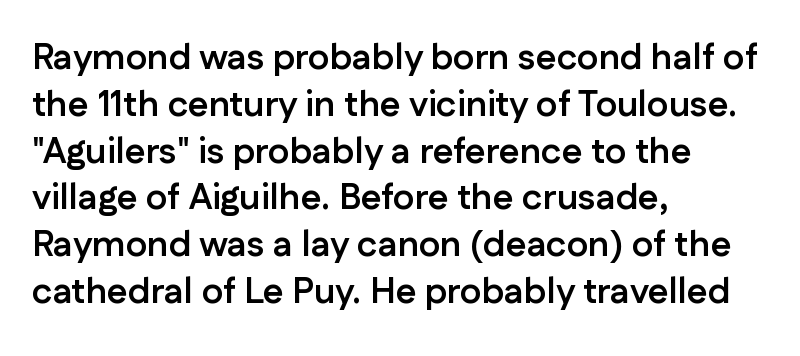
Q: Is the text bold? A: Yes.
Q: Is the text italic (slanted)? A: No, it is upright.
Q: Is the typeface a serif or a sans-serif typeface? A: Sans-serif.
Q: Is the text underlined? A: No.
Q: How is the paragraph aligned? A: Left-aligned.
Q: Is the spacing between letters normal or unusually wide? A: Normal.
Q: Is the spacing between lines tight, normal or loose? A: Normal.
Q: Width (condensed, normal, or wide)? A: Normal.
Q: Stroke contrast? A: Low.
Q: x-height? A: Medium.
Q: Monospaced? A: No.
